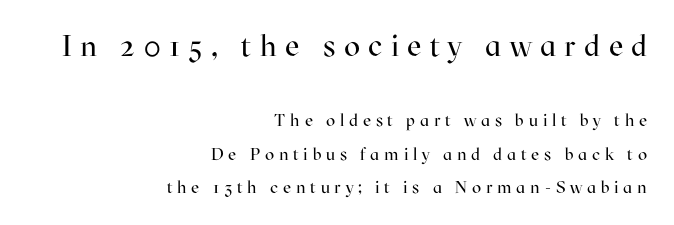
The image shows 30 px regular-weight serif type, upright; set right-aligned, loose line spacing (1.95x), unusually wide letter spacing (+0.28 em), not underlined; the first (top) block is 1.76x larger; high stroke contrast and a medium x-height.
